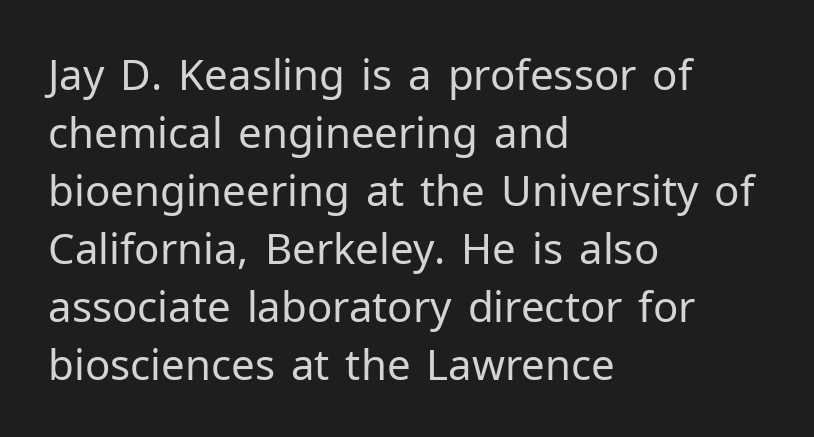
Q: Is the text bold? A: No.
Q: Is the text italic (slanted)? A: No, it is upright.
Q: Is the typeface a serif or a sans-serif typeface? A: Sans-serif.
Q: Is the text underlined? A: No.
Q: How is the paragraph aligned? A: Left-aligned.
Q: Is the spacing between letters normal or unusually wide? A: Normal.
Q: Is the spacing between lines tight, normal or loose? A: Normal.
Q: Width (condensed, normal, or wide)? A: Normal.
Q: Stroke contrast? A: Low.
Q: x-height? A: Medium.
Q: Monospaced? A: No.
